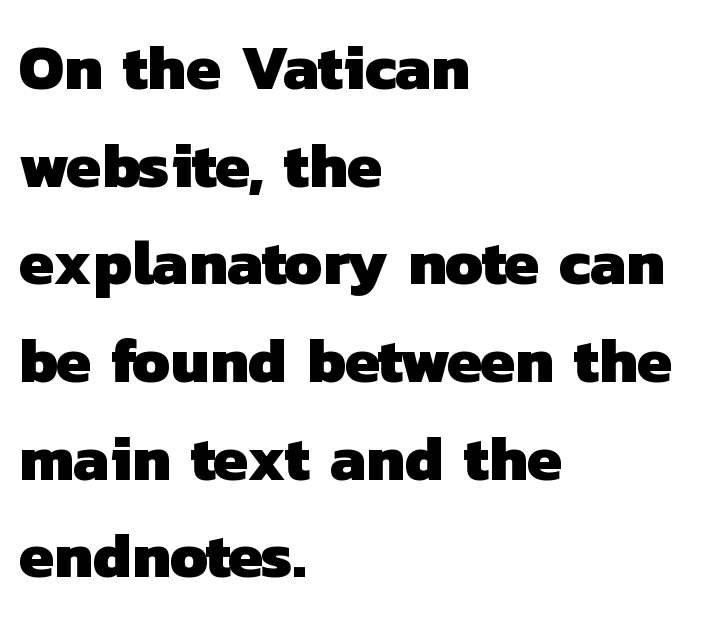
{"serif": "no", "bold": "yes", "weight": "heavy", "width": "normal", "stroke_contrast": "low", "x_height": "medium", "monospaced": "no", "underline": "no", "align": "left", "line_spacing": "normal", "line_spacing_ratio": 1.55, "letter_spacing": "normal", "letter_spacing_em": 0.0, "glyph_px": 63}
